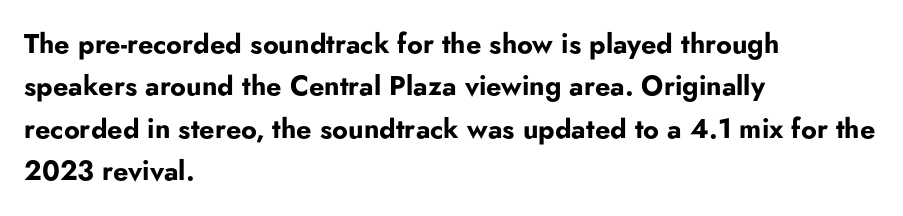
The image shows 27 px bold type, upright; set left-aligned, normal line spacing (1.57x), normal letter spacing, not underlined.
